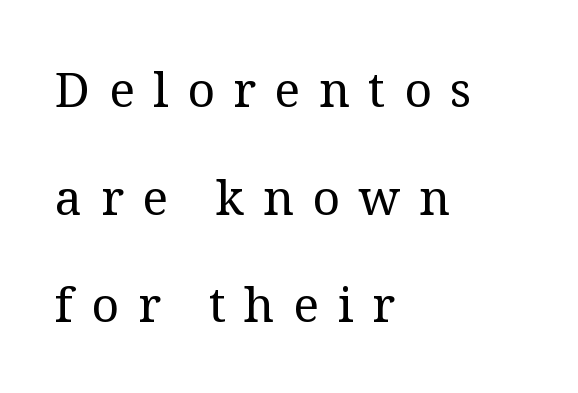
The image shows 48 px regular-weight serif type, upright; set left-aligned, loose line spacing (2.24x), unusually wide letter spacing (+0.39 em), not underlined; medium stroke contrast and a medium x-height.
